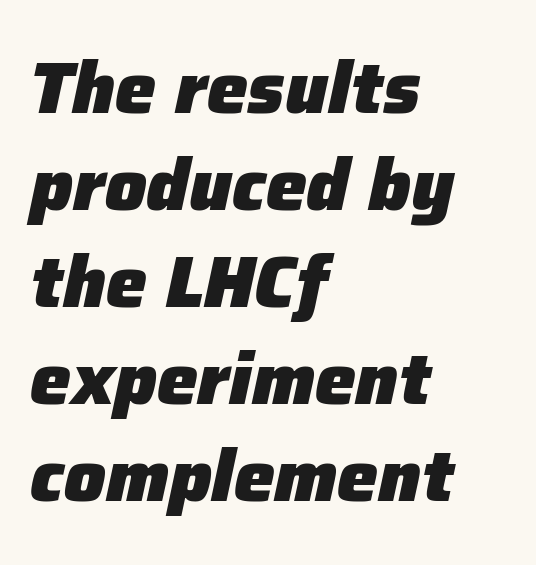
Q: Is the text bold? A: Yes.
Q: Is the text italic (slanted)? A: Yes, it leans right by about 12 degrees.
Q: Is the text underlined? A: No.
Q: How is the paragraph aligned? A: Left-aligned.
Q: Is the spacing between letters normal or unusually wide? A: Normal.
Q: Is the spacing between lines tight, normal or loose? A: Normal.
Q: Width (condensed, normal, or wide)? A: Normal.
Q: Stroke contrast? A: Low.
Q: x-height? A: Medium.
Q: Monospaced? A: No.
